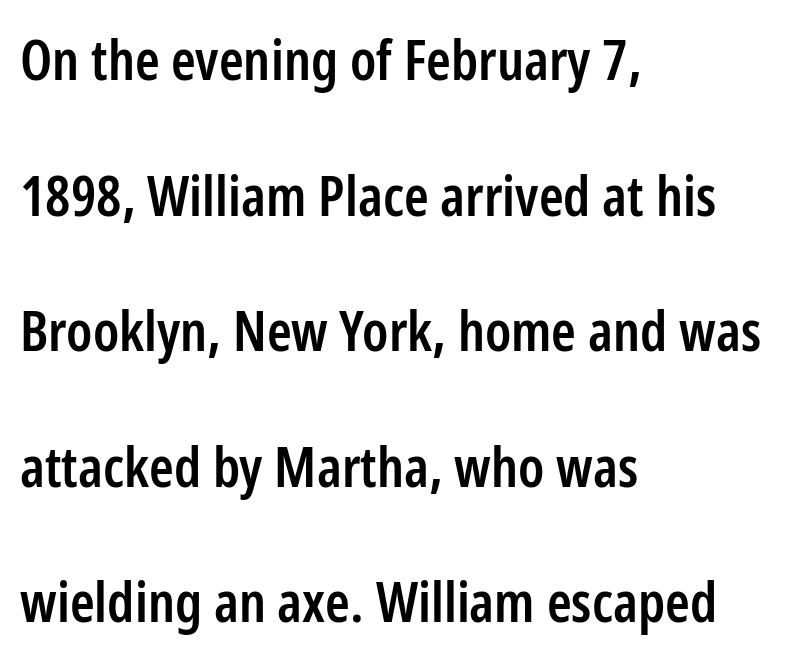
The face used here is rendered with its standard letterfit. The text was rendered using a sans face with plain stroke endings. The lettering stays uniformly vertical, giving the passage a roman look. You could fit nearly another row in the gap between these rows.
